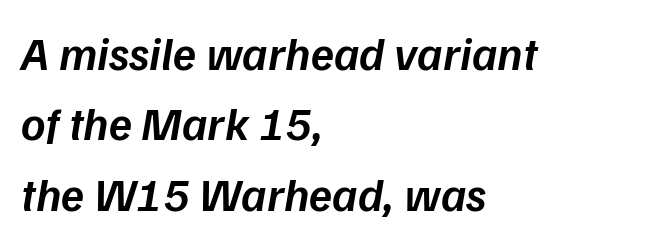
The image shows 47 px semibold type, italic (leaning right); set left-aligned, normal line spacing (1.5x), normal letter spacing, not underlined; low stroke contrast and a medium x-height.
